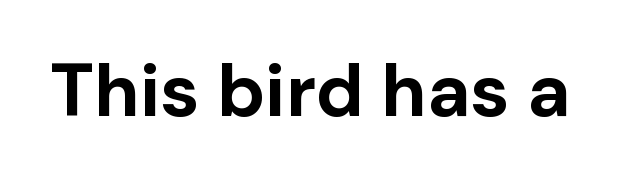
Q: Is the text bold? A: Yes.
Q: Is the text italic (slanted)? A: No, it is upright.
Q: Is the typeface a serif or a sans-serif typeface? A: Sans-serif.
Q: Is the text underlined? A: No.
Q: Is the spacing between letters normal or unusually wide? A: Normal.
Q: Width (condensed, normal, or wide)? A: Normal.
Q: Stroke contrast? A: Low.
Q: x-height? A: Medium.
Q: Monospaced? A: No.
